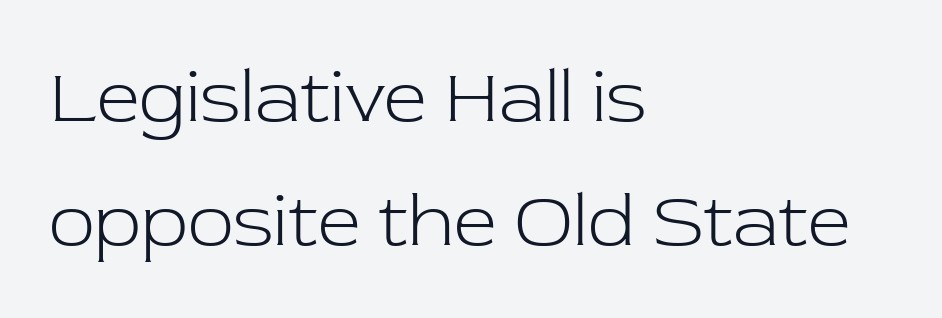
Q: Is the text bold? A: No.
Q: Is the text italic (slanted)? A: No, it is upright.
Q: Is the typeface a serif or a sans-serif typeface? A: Serif.
Q: Is the text underlined? A: No.
Q: How is the paragraph aligned? A: Left-aligned.
Q: Is the spacing between letters normal or unusually wide? A: Normal.
Q: Is the spacing between lines tight, normal or loose? A: Normal.
Q: Width (condensed, normal, or wide)? A: Normal.
Q: Stroke contrast? A: Low.
Q: x-height? A: Medium.
Q: Monospaced? A: No.
